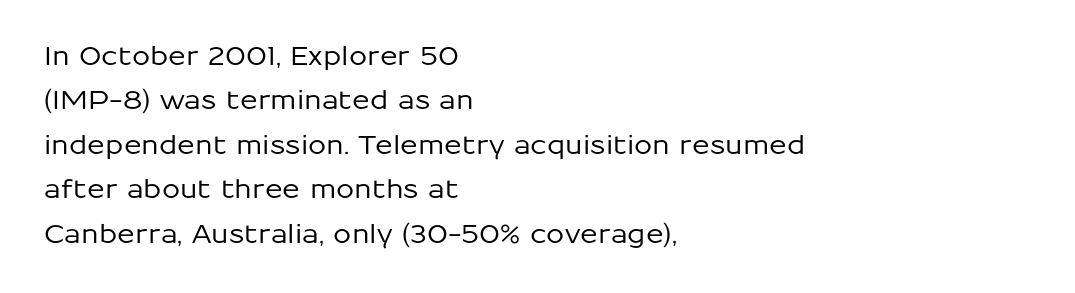
No italicization has been applied; the sample stays upright. Anything drawn beneath the words? Only blank space. In CSS terms this would be text-align: left. You could call the tracking neutral — neither tight nor loose.
